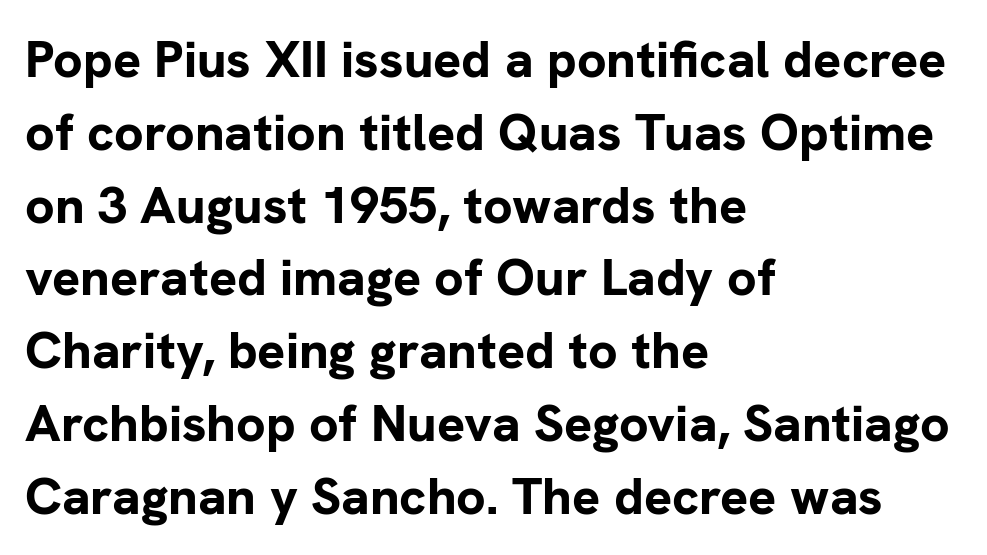
All the whitespace from short lines collects on the right. A typesetter would call this proportional, since set widths differ per character. Is there much room between lines? A standard amount, neither cramped nor airy. Compared with typical body copy, the letter spacing here is the same. Every stem runs plumb, perpendicular to the baseline. These lines carry a lot of weight — the face is fully bold.
